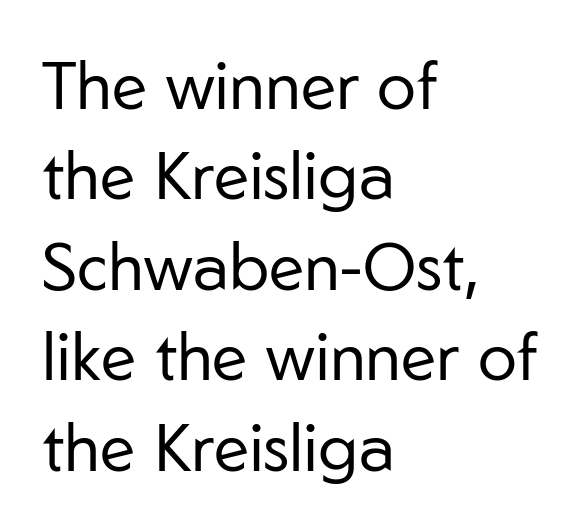
All the whitespace from short lines collects on the right. A typesetter would call this proportional, since set widths differ per character. These glyphs show unthickened strokes, regular width or finer. The rendering keeps characters at their native spacing.
